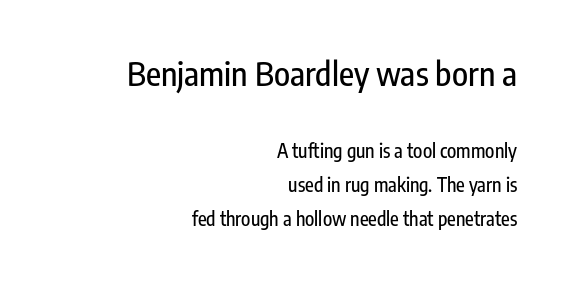
Q: Is the text italic (slanted)? A: No, it is upright.
Q: Is the typeface a serif or a sans-serif typeface? A: Sans-serif.
Q: Is the text underlined? A: No.
Q: How is the paragraph aligned? A: Right-aligned.
Q: Is the spacing between letters normal or unusually wide? A: Normal.
Q: Which block of text is set in a larger size, the first (top) or the second (bottom)? A: The first (top) one.
Q: Width (condensed, normal, or wide)? A: Condensed.
Q: Stroke contrast? A: Low.
Q: x-height? A: Medium.
Q: Monospaced? A: No.
